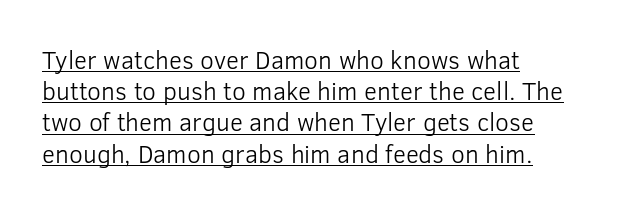
{"italic": "no", "bold": "no", "underline": "yes", "align": "left", "line_spacing": "normal", "line_spacing_ratio": 1.25, "letter_spacing": "normal", "letter_spacing_em": 0.0, "glyph_px": 25}
